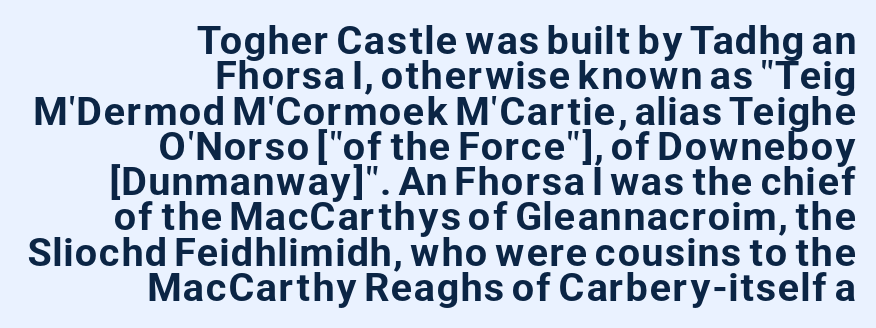
The image shows 36 px sans-serif type, upright; set right-aligned, tight line spacing (0.98x), normal letter spacing, not underlined; low stroke contrast and a medium x-height.
